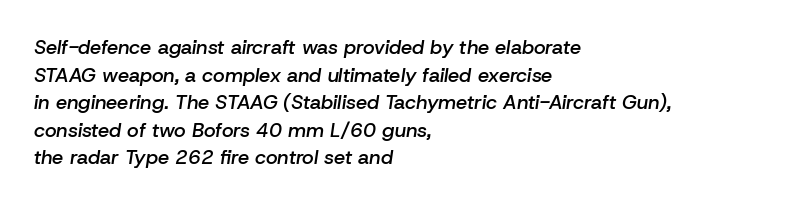
Each word holds together tightly as a unit, with standard inter-letter gaps. Alignment: flush left. The block of text has a typical density, with ordinary space between rows. The axis of the letterforms is tilted away from vertical.
